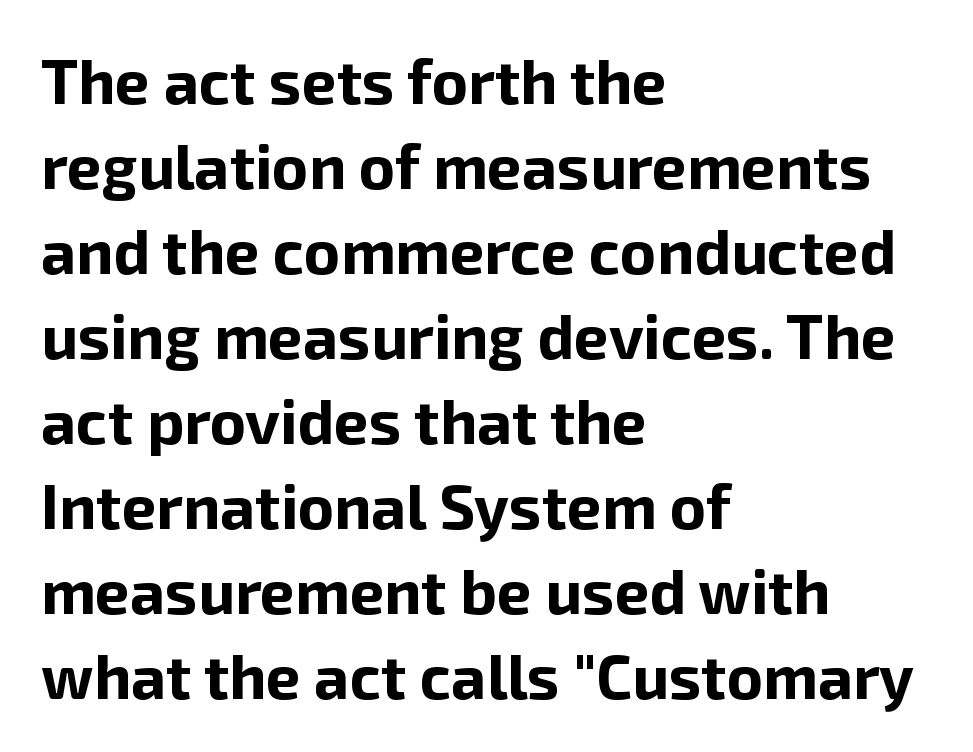
Every character sits straight up, as roman type does. The letters advance in unequal steps, a hallmark of proportional type. A sans-serif font was chosen for this passage. The face used here has the dense, thick strokes of a bold. Decoration check: the copy has no underline.
